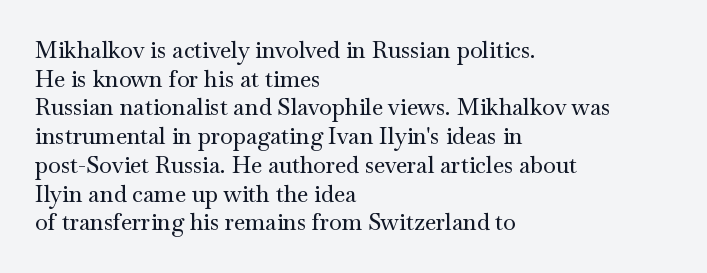
Quick note: not italic, upright. The letters sit at their default tracking, neither squeezed nor spread. The space between consecutive lines is moderate. This sample is left-justified, so line endings fall wherever the words run out. The string is rendered with underlining switched off.
